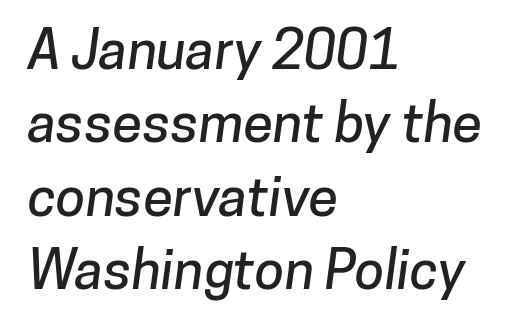
The image shows 54 px sans-serif type; set left-aligned, normal line spacing (1.36x), normal letter spacing, not underlined; low stroke contrast and a medium x-height.
